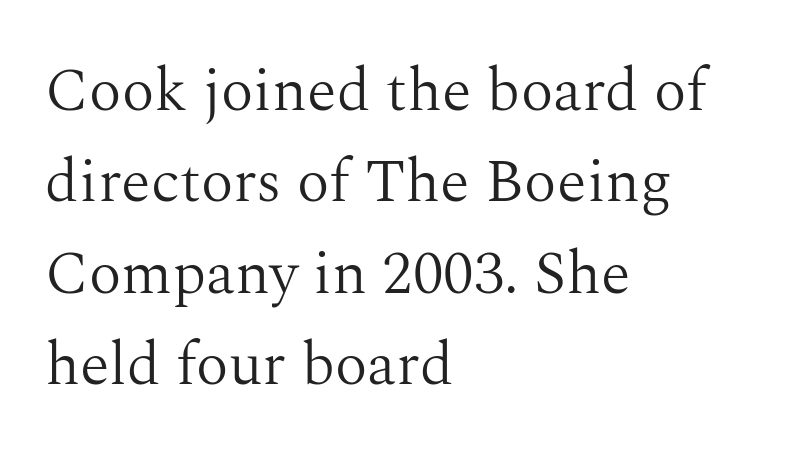
{"serif": "yes", "italic": "no", "bold": "no", "weight": "light", "width": "normal", "stroke_contrast": "medium", "x_height": "medium", "monospaced": "no", "underline": "no", "align": "left", "line_spacing": "normal", "line_spacing_ratio": 1.5, "letter_spacing": "normal", "letter_spacing_em": 0.0, "glyph_px": 61}
